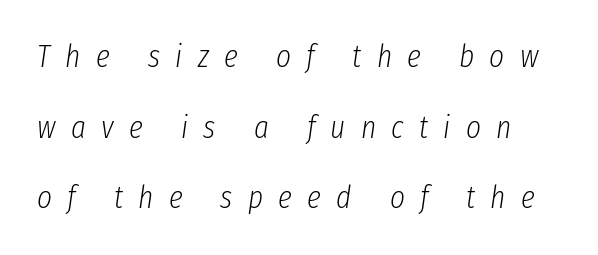
Stem width sits at or under what a default text font uses. A typesetter would mark this as italic. Just letters on the line, the space beneath them empty. The rendering uses a large line-height, opening up the rows.
